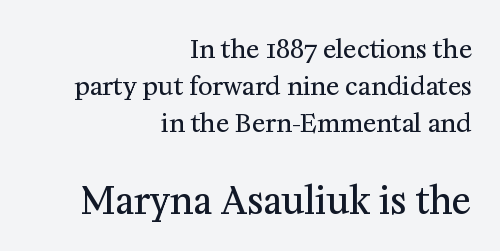
Q: Is the text bold? A: No.
Q: Is the text italic (slanted)? A: No, it is upright.
Q: Is the typeface a serif or a sans-serif typeface? A: Serif.
Q: Is the text underlined? A: No.
Q: How is the paragraph aligned? A: Right-aligned.
Q: Is the spacing between letters normal or unusually wide? A: Normal.
Q: Is the spacing between lines tight, normal or loose? A: Normal.
Q: Which block of text is set in a larger size, the first (top) or the second (bottom)? A: The second (bottom) one.
Q: Width (condensed, normal, or wide)? A: Normal.
Q: Stroke contrast? A: Medium.
Q: x-height? A: Medium.
Q: Monospaced? A: No.
